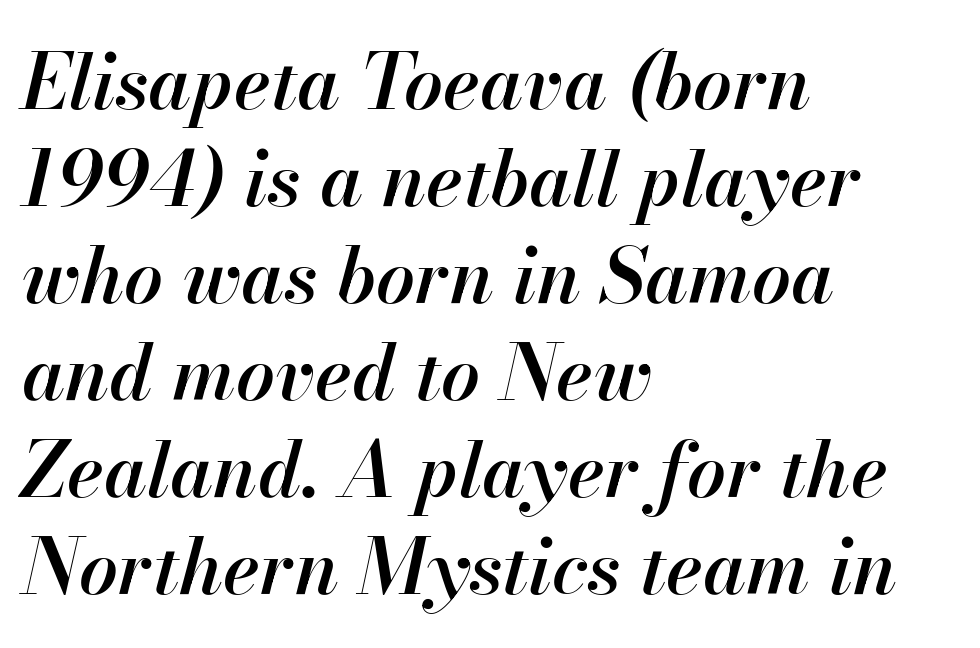
{"italic": "yes", "lean": "right", "slant_degrees": 13, "bold": "semi", "weight": "semibold", "width": "normal", "stroke_contrast": "high", "x_height": "small", "monospaced": "no", "underline": "no", "align": "left", "line_spacing": "normal", "line_spacing_ratio": 1.26, "letter_spacing": "normal", "letter_spacing_em": 0.0, "glyph_px": 77}
